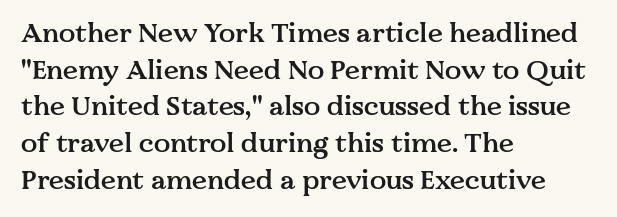
Successive baselines arrive at the customary interval. Nothing unusual about the tracking: characters are spaced as the font intends. Clear beneath every line of the passage. The lettering stays uniformly vertical, giving the passage a roman look. A somewhat darkened texture: the type is semibold rather than bold. Left-aligned paragraph, ragged on the right.
